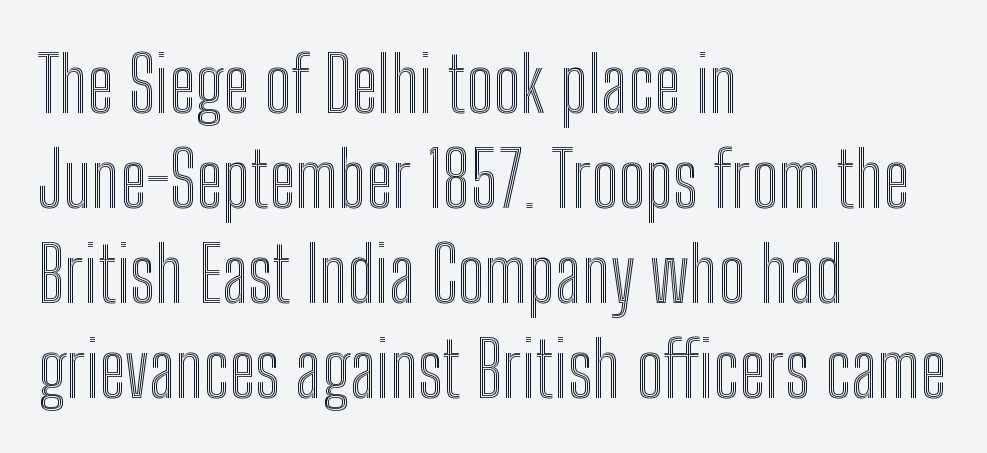
This rendering leaves character spacing at its baseline value. In terms of posture, this sample is upright. Each row of text sits above clean, open space. Regular leading. Think of a printed novel: that variable character pitch is what you see here. The typesetter chose a ragged-right arrangement here.
